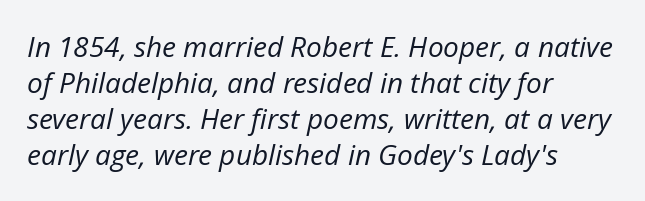
The image shows 28 px regular-weight type, italic (leaning right); set left-aligned, normal line spacing (1.28x), normal letter spacing, not underlined; low stroke contrast and a medium x-height.
